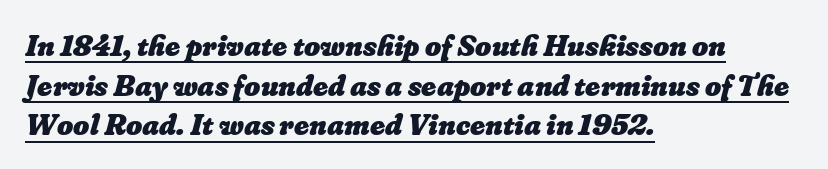
Q: Is the text bold? A: Yes.
Q: Is the text underlined? A: Yes.
Q: How is the paragraph aligned? A: Left-aligned.
Q: Is the spacing between letters normal or unusually wide? A: Normal.
Q: Is the spacing between lines tight, normal or loose? A: Normal.
Q: Width (condensed, normal, or wide)? A: Normal.
Q: Stroke contrast? A: Low.
Q: x-height? A: Small.
Q: Monospaced? A: No.
